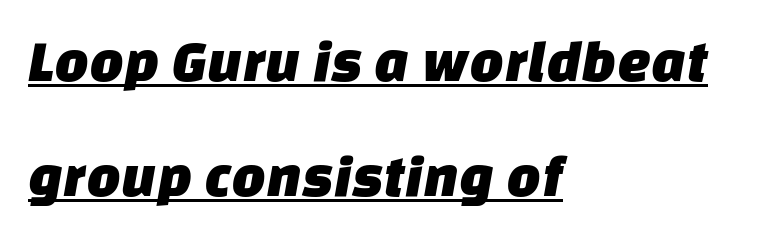
Q: Is the typeface a serif or a sans-serif typeface? A: Sans-serif.
Q: Is the text underlined? A: Yes.
Q: How is the paragraph aligned? A: Left-aligned.
Q: Is the spacing between letters normal or unusually wide? A: Normal.
Q: Is the spacing between lines tight, normal or loose? A: Loose.
Q: Width (condensed, normal, or wide)? A: Normal.
Q: Stroke contrast? A: Low.
Q: x-height? A: Large.
Q: Monospaced? A: No.
